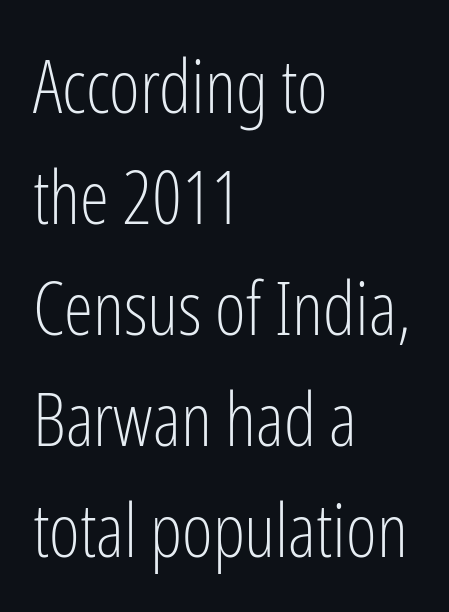
Q: Is the text bold? A: No.
Q: Is the text italic (slanted)? A: No, it is upright.
Q: Is the typeface a serif or a sans-serif typeface? A: Sans-serif.
Q: Is the text underlined? A: No.
Q: How is the paragraph aligned? A: Left-aligned.
Q: Is the spacing between letters normal or unusually wide? A: Normal.
Q: Is the spacing between lines tight, normal or loose? A: Normal.
Q: Width (condensed, normal, or wide)? A: Condensed.
Q: Stroke contrast? A: Low.
Q: x-height? A: Medium.
Q: Monospaced? A: No.
